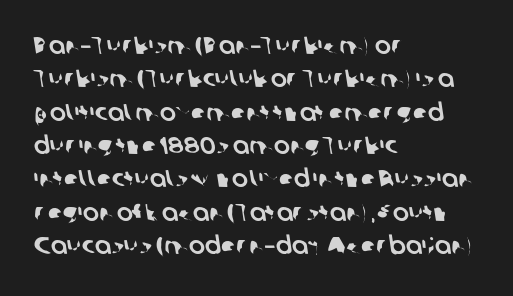
The image shows 24 px text type; set left-aligned, normal line spacing (1.39x), normal letter spacing, not underlined.
